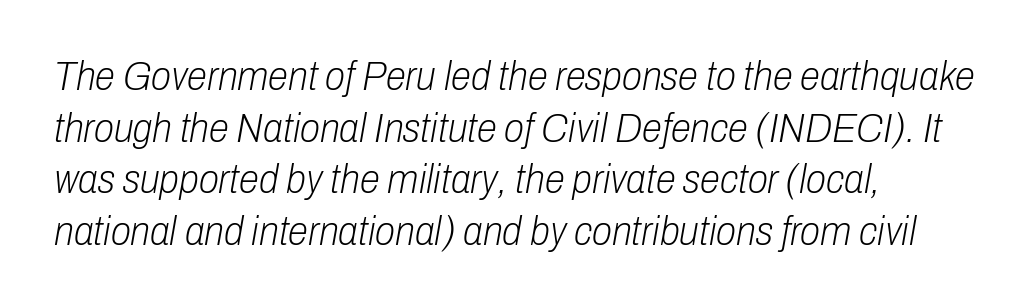
{"italic": "yes", "lean": "right", "slant_degrees": 10, "bold": "no", "weight": "light", "width": "condensed", "stroke_contrast": "low", "x_height": "medium", "monospaced": "no", "underline": "no", "align": "left", "line_spacing": "normal", "line_spacing_ratio": 1.26, "letter_spacing": "normal", "letter_spacing_em": 0.0, "glyph_px": 41}
